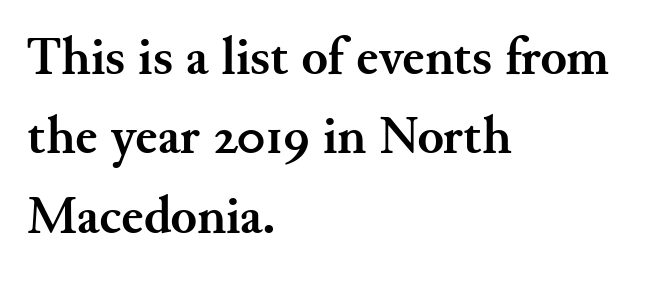
The image shows 54 px semibold serif type, upright; set left-aligned, normal line spacing (1.47x), normal letter spacing, not underlined; medium stroke contrast and a small x-height.
